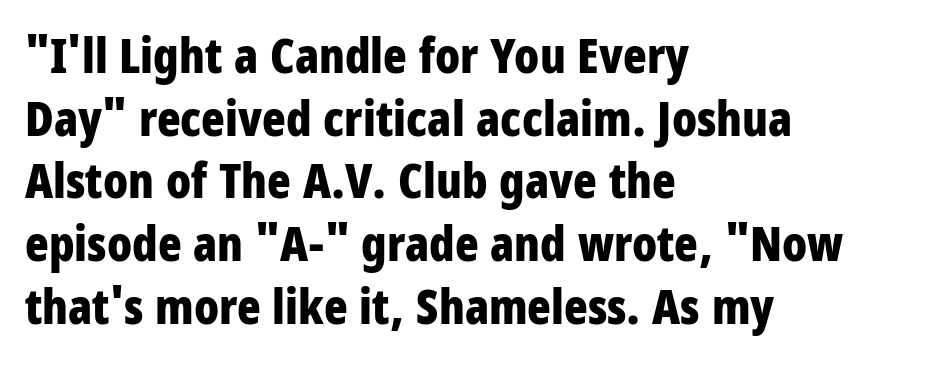
{"serif": "no", "italic": "no", "bold": "yes", "weight": "bold", "width": "condensed", "stroke_contrast": "low", "x_height": "large", "monospaced": "no", "underline": "no", "align": "left", "line_spacing": "normal", "line_spacing_ratio": 1.28, "letter_spacing": "normal", "letter_spacing_em": 0.0, "glyph_px": 49}
